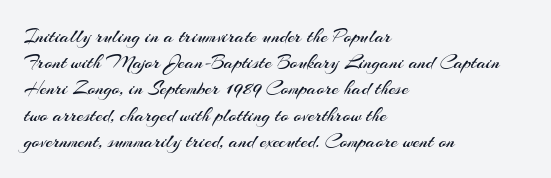
The image shows 20 px text type; set left-aligned, normal line spacing (1.31x), normal letter spacing, not underlined.
